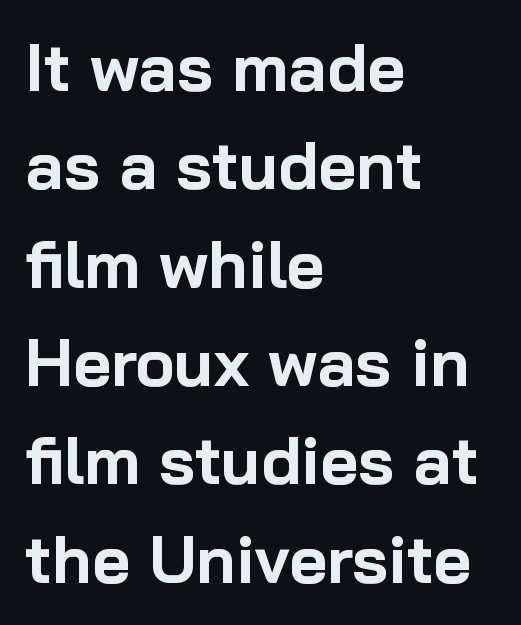
{"serif": "no", "italic": "no", "bold": "yes", "weight": "bold", "width": "normal", "stroke_contrast": "low", "x_height": "medium", "monospaced": "no", "underline": "no", "align": "left", "line_spacing": "normal", "line_spacing_ratio": 1.49, "letter_spacing": "normal", "letter_spacing_em": 0.0, "glyph_px": 66}
